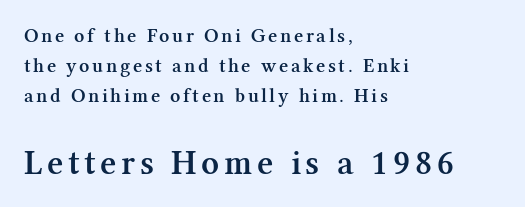
Q: Is the text bold? A: Semi-bold.
Q: Is the text italic (slanted)? A: No, it is upright.
Q: Is the typeface a serif or a sans-serif typeface? A: Serif.
Q: Is the text underlined? A: No.
Q: How is the paragraph aligned? A: Left-aligned.
Q: Is the spacing between lines tight, normal or loose? A: Normal.
Q: Which block of text is set in a larger size, the first (top) or the second (bottom)? A: The second (bottom) one.
Q: Width (condensed, normal, or wide)? A: Normal.
Q: Stroke contrast? A: Medium.
Q: x-height? A: Medium.
Q: Monospaced? A: No.
